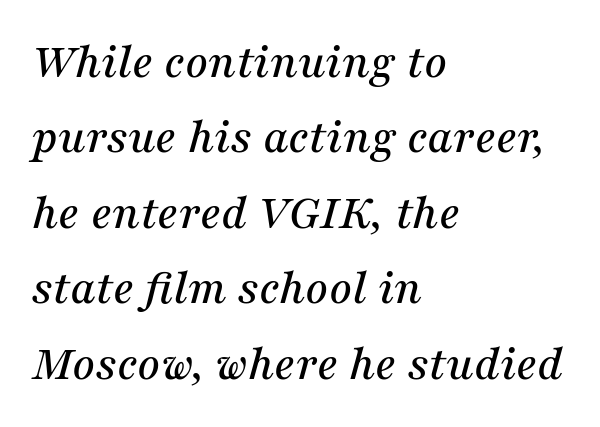
Q: Is the text italic (slanted)? A: Yes, it leans right by about 16 degrees.
Q: Is the typeface a serif or a sans-serif typeface? A: Serif.
Q: Is the text underlined? A: No.
Q: How is the paragraph aligned? A: Left-aligned.
Q: Is the spacing between letters normal or unusually wide? A: Normal.
Q: Is the spacing between lines tight, normal or loose? A: Normal.
Q: Width (condensed, normal, or wide)? A: Normal.
Q: Stroke contrast? A: Medium.
Q: x-height? A: Medium.
Q: Monospaced? A: No.
